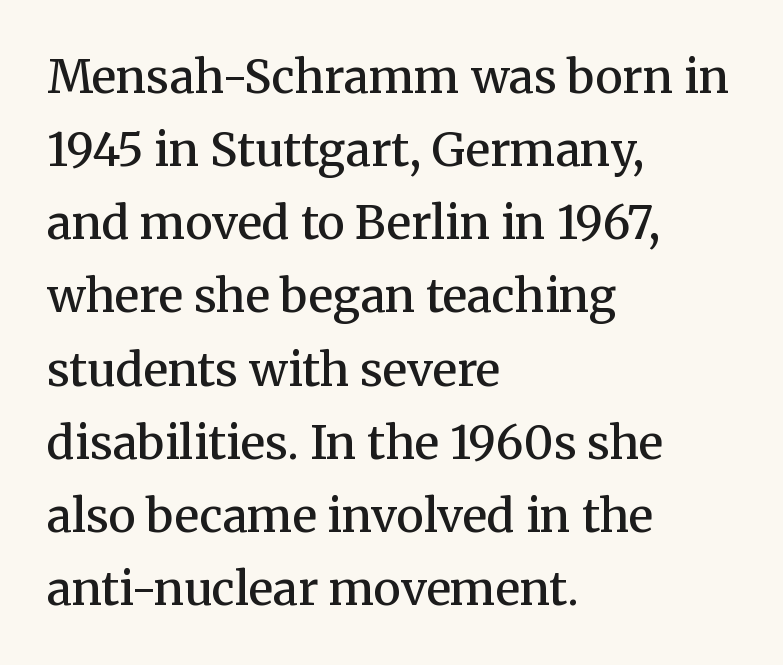
The image shows 46 px semibold serif type, upright; set left-aligned, normal line spacing (1.59x), normal letter spacing, not underlined; medium stroke contrast and a medium x-height.
